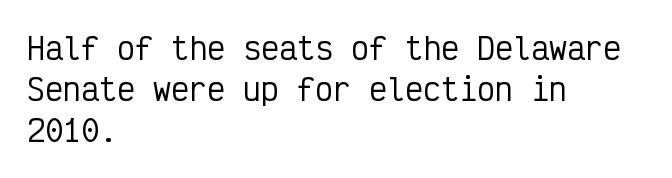
Style check: upright. Quick note: interline space is typical. The passage is arranged the way most books set body copy — flush left. Here the designer chose a console-style face with uniform glyph widths.
